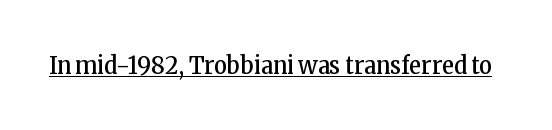
{"italic": "no", "bold": "no", "underline": "yes", "letter_spacing": "normal", "letter_spacing_em": 0.0, "glyph_px": 25}
